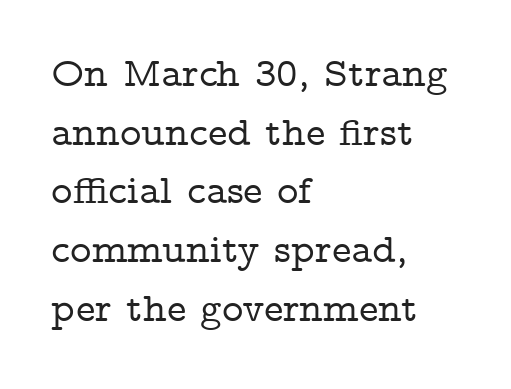
Vertically, the passage feels balanced, rows spaced as you'd expect. Typographically, this falls in the serif category. Line starts are locked; line ends wander. Spacing between characters is what you'd get straight out of the box. Each row of text sits above clean, open space.
